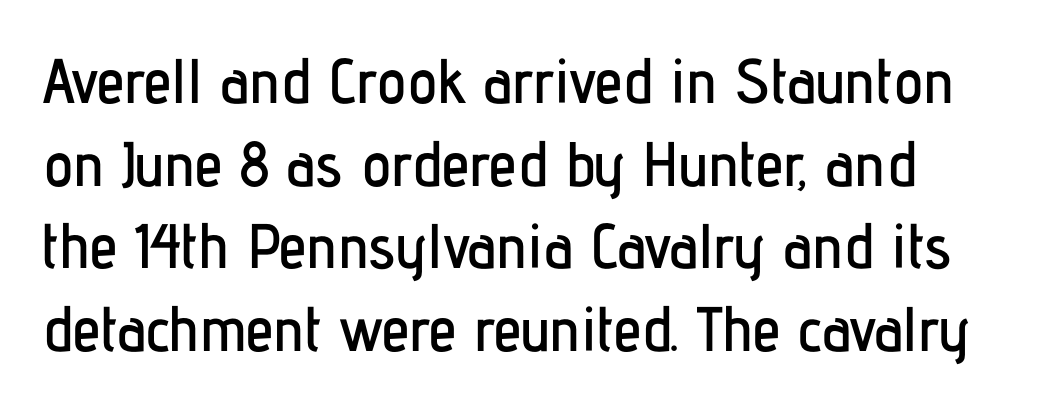
Q: Is the text italic (slanted)? A: No, it is upright.
Q: Is the typeface a serif or a sans-serif typeface? A: Sans-serif.
Q: Is the text underlined? A: No.
Q: Is the spacing between letters normal or unusually wide? A: Normal.
Q: Is the spacing between lines tight, normal or loose? A: Normal.
Q: Width (condensed, normal, or wide)? A: Condensed.
Q: Stroke contrast? A: Low.
Q: x-height? A: Medium.
Q: Monospaced? A: No.
